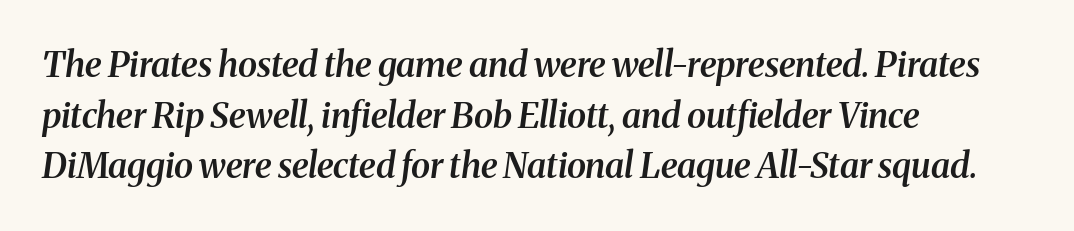
The image shows 35 px semibold serif type, italic (leaning right); set left-aligned, normal line spacing (1.45x), normal letter spacing, not underlined; medium stroke contrast and a medium x-height.
